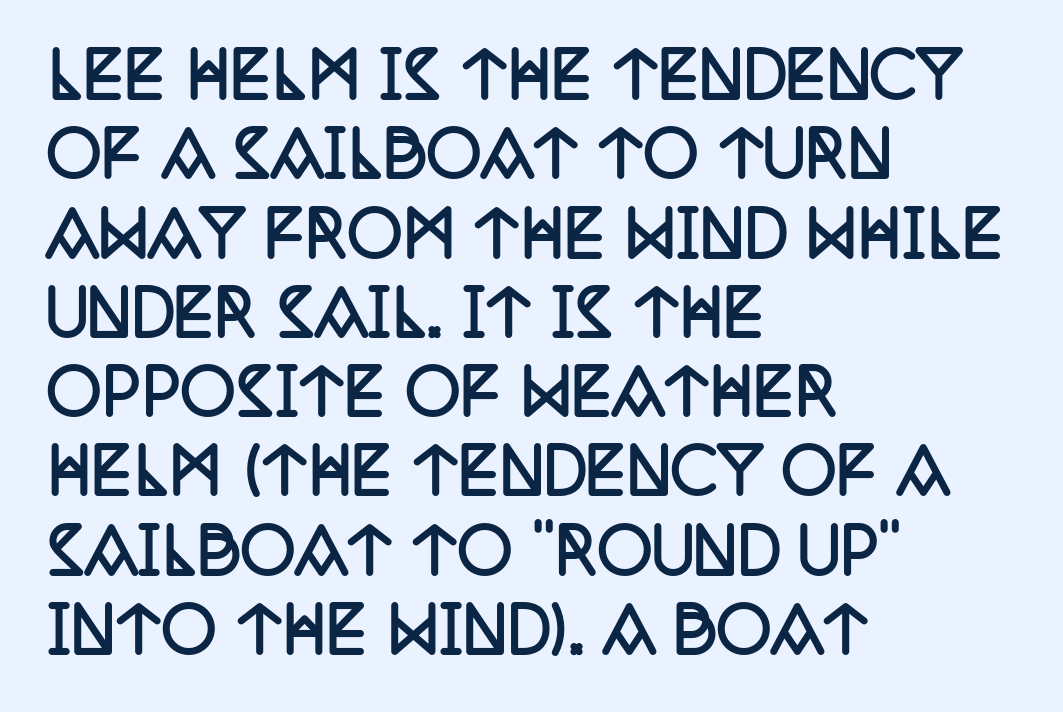
{"serif": "yes", "italic": "no", "bold": "yes", "weight": "semibold", "width": "condensed", "stroke_contrast": "low", "x_height": "large", "monospaced": "no", "underline": "no", "align": "left", "line_spacing": "normal", "line_spacing_ratio": 1.3, "letter_spacing": "normal", "letter_spacing_em": 0.0, "glyph_px": 61}
